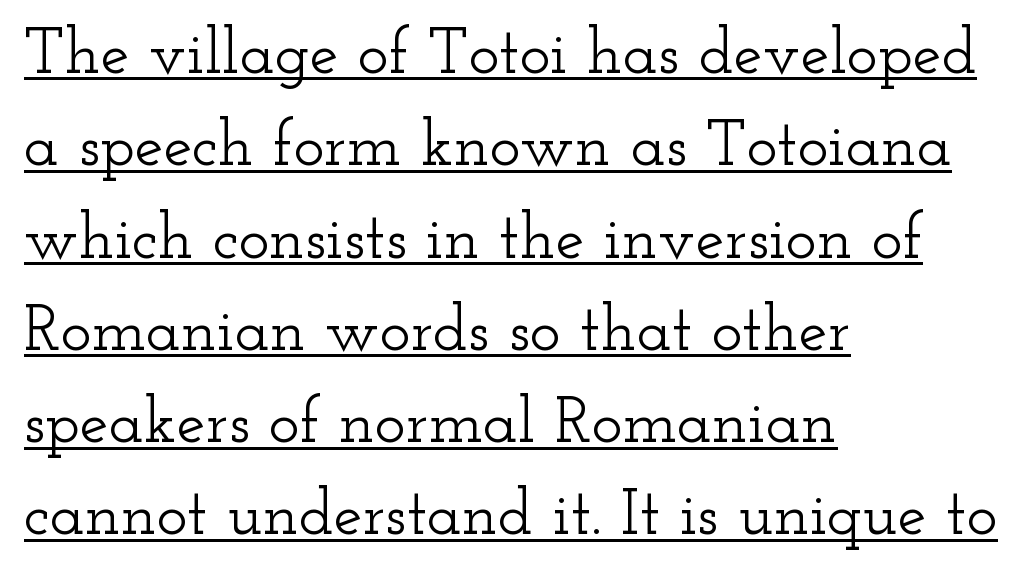
The image shows 65 px wide serif type, upright; set left-aligned, normal line spacing (1.42x), normal letter spacing, underlined; low stroke contrast and a small x-height.
